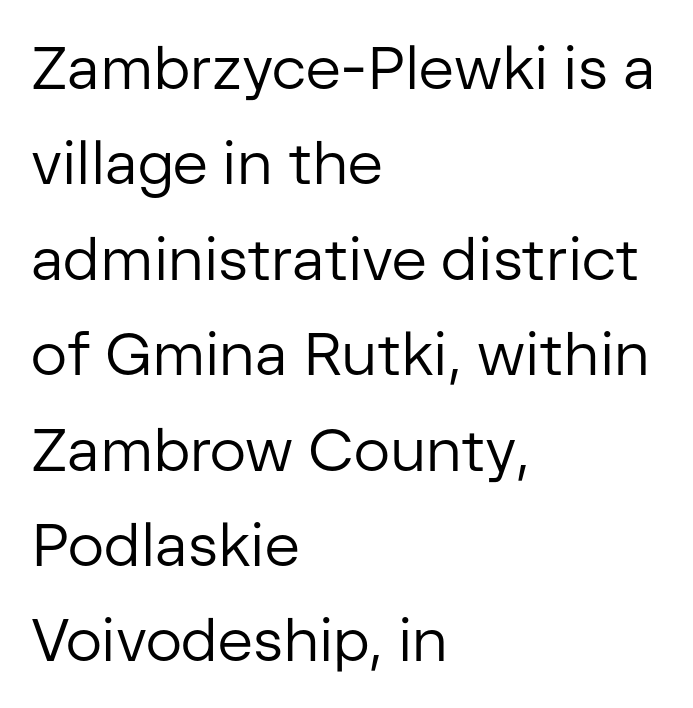
{"serif": "no", "italic": "no", "bold": "no", "weight": "regular", "width": "normal", "stroke_contrast": "low", "x_height": "medium", "monospaced": "no", "underline": "no", "align": "left", "line_spacing": "normal", "line_spacing_ratio": 1.59, "letter_spacing": "normal", "letter_spacing_em": 0.0, "glyph_px": 60}
